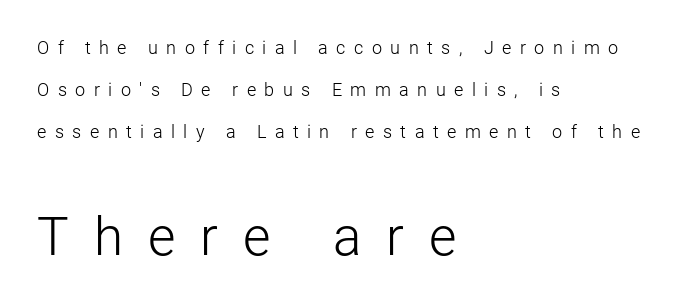
{"serif": "no", "italic": "no", "bold": "no", "weight": "light", "width": "normal", "stroke_contrast": "low", "x_height": "medium", "monospaced": "no", "underline": "no", "align": "left", "line_spacing": "loose", "line_spacing_ratio": 2.32, "letter_spacing": "wide", "letter_spacing_em": 0.47, "larger_block": "second", "size_ratio": 2.94, "glyph_px": 53}
